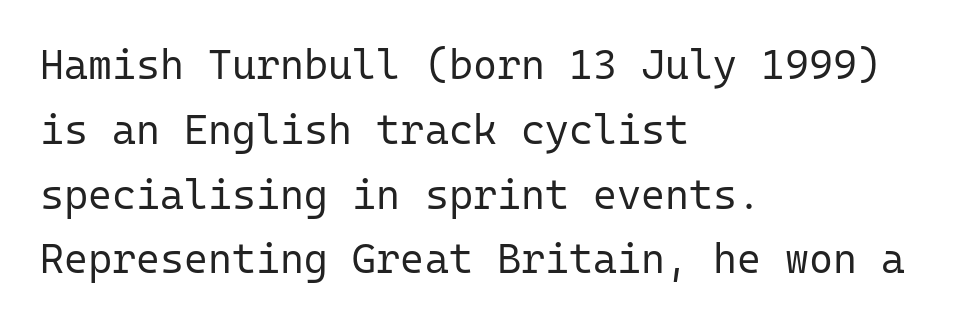
Q: Is the text bold? A: No.
Q: Is the text italic (slanted)? A: No, it is upright.
Q: Is the typeface a serif or a sans-serif typeface? A: Sans-serif.
Q: Is the text underlined? A: No.
Q: How is the paragraph aligned? A: Left-aligned.
Q: Is the spacing between letters normal or unusually wide? A: Normal.
Q: Is the spacing between lines tight, normal or loose? A: Normal.
Q: Width (condensed, normal, or wide)? A: Normal.
Q: Stroke contrast? A: Low.
Q: x-height? A: Medium.
Q: Monospaced? A: Yes.
